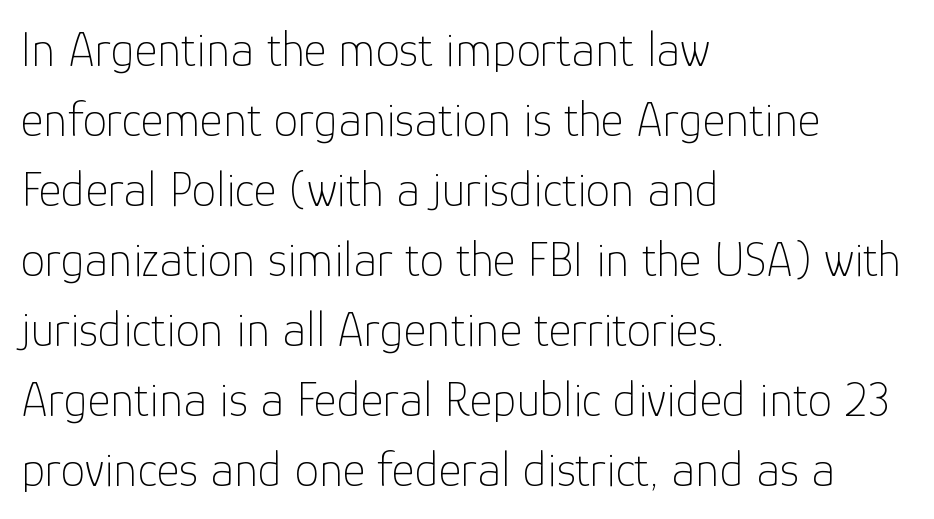
{"serif": "no", "italic": "no", "bold": "no", "weight": "thin", "width": "normal", "stroke_contrast": "low", "x_height": "medium", "monospaced": "no", "underline": "no", "align": "left", "line_spacing": "normal", "line_spacing_ratio": 1.43, "letter_spacing": "normal", "letter_spacing_em": 0.0, "glyph_px": 49}
